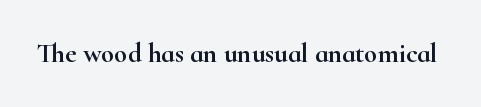
Q: Is the text italic (slanted)? A: No, it is upright.
Q: Is the text underlined? A: No.
Q: Is the spacing between letters normal or unusually wide? A: Normal.
